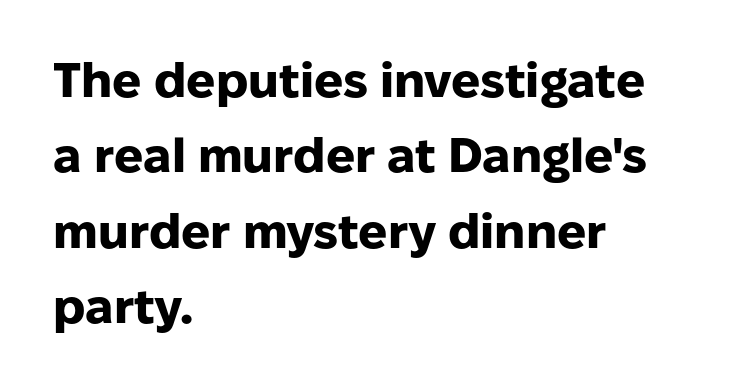
Standard letterfit; no display-style spreading of the glyphs. Ordinary non-slanted type is in use. These words are printed bold, with thick strokes throughout. Examine the stroke ends and you'll find no serifs. A classic flush-left, rag-right setting is used for this passage.
